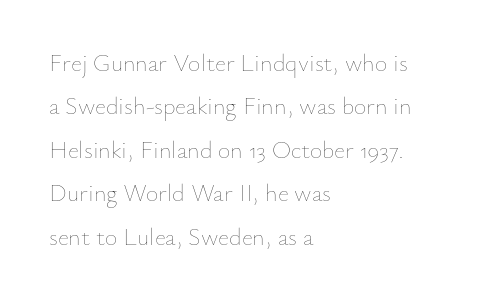
The image shows 24 px text type, upright; set left-aligned, line spacing 1.81x, normal letter spacing, not underlined.
